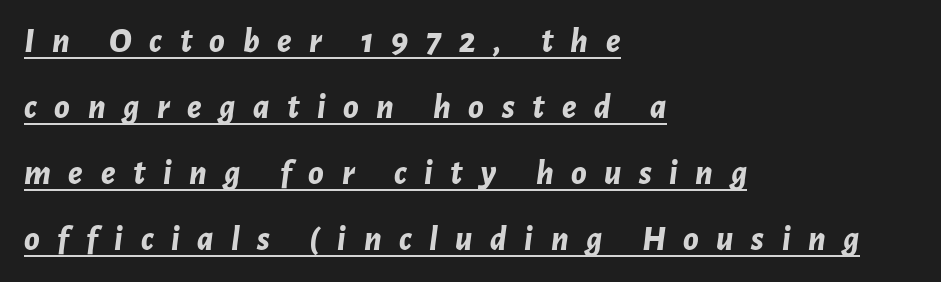
The image shows 35 px bold type, italic (leaning right); set left-aligned, line spacing 1.89x, unusually wide letter spacing (+0.5 em), underlined; low stroke contrast and a medium x-height.
